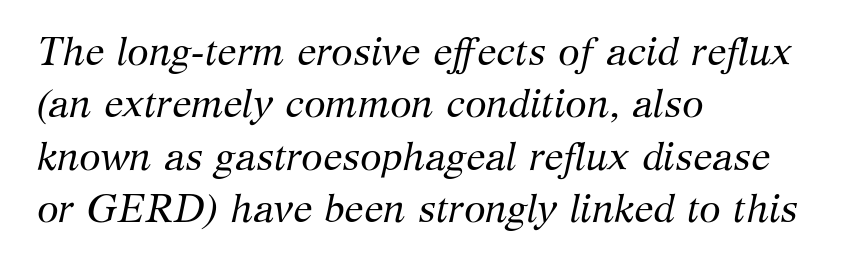
This sample has the flowing, uneven cadence of proportional lettering. Vertical stems look standard width or narrower in stroke. Posture: slanted. The passage shown has conventional tracking throughout.
